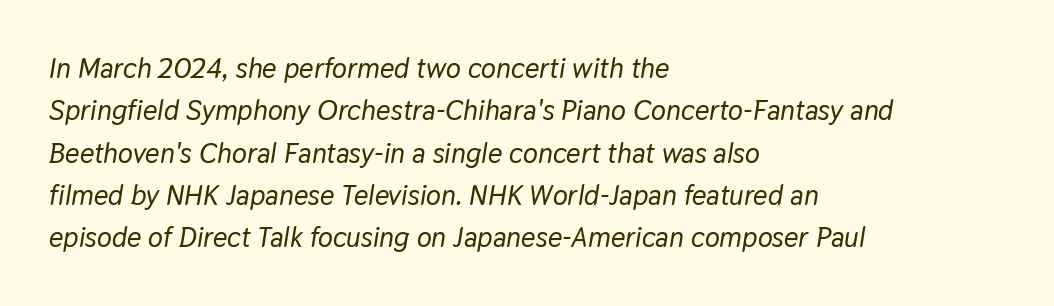
{"italic": "yes", "lean": "right", "slant_degrees": 9, "width": "normal", "stroke_contrast": "low", "x_height": "medium", "monospaced": "no", "underline": "no", "align": "left", "line_spacing": "normal", "line_spacing_ratio": 1.51, "letter_spacing": "normal", "letter_spacing_em": 0.0, "glyph_px": 28}
